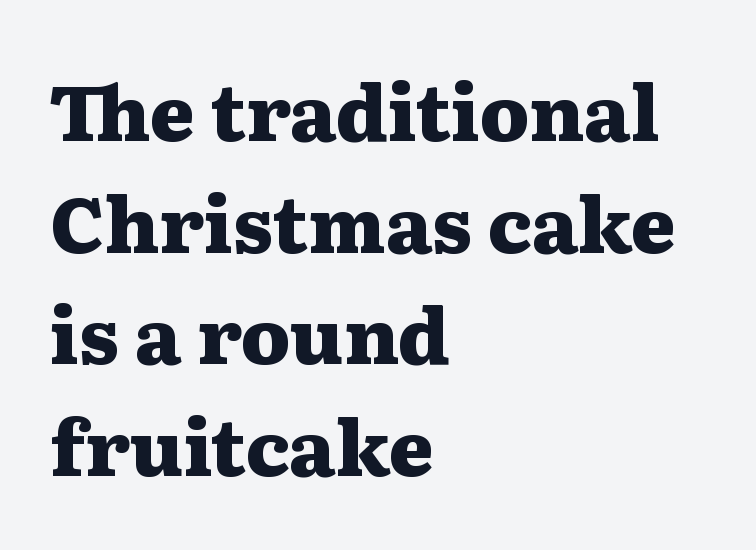
Q: Is the text bold? A: Yes.
Q: Is the text italic (slanted)? A: No, it is upright.
Q: Is the typeface a serif or a sans-serif typeface? A: Serif.
Q: Is the text underlined? A: No.
Q: How is the paragraph aligned? A: Left-aligned.
Q: Is the spacing between letters normal or unusually wide? A: Normal.
Q: Is the spacing between lines tight, normal or loose? A: Normal.
Q: Width (condensed, normal, or wide)? A: Wide.
Q: Stroke contrast? A: Medium.
Q: x-height? A: Medium.
Q: Monospaced? A: No.
